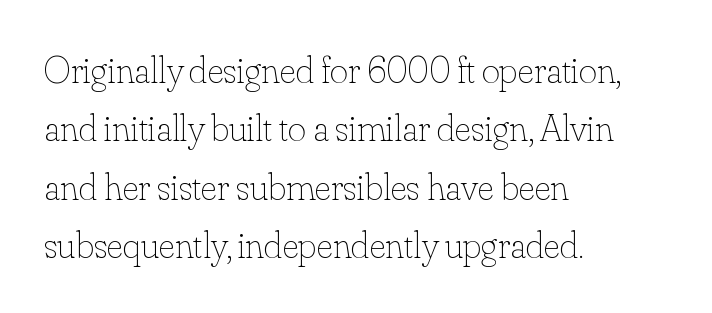
Q: Is the text bold? A: No.
Q: Is the text italic (slanted)? A: No, it is upright.
Q: Is the text underlined? A: No.
Q: How is the paragraph aligned? A: Left-aligned.
Q: Is the spacing between letters normal or unusually wide? A: Normal.
Q: Is the spacing between lines tight, normal or loose? A: Normal.
Q: Width (condensed, normal, or wide)? A: Normal.
Q: Stroke contrast? A: Low.
Q: x-height? A: Small.
Q: Monospaced? A: No.
